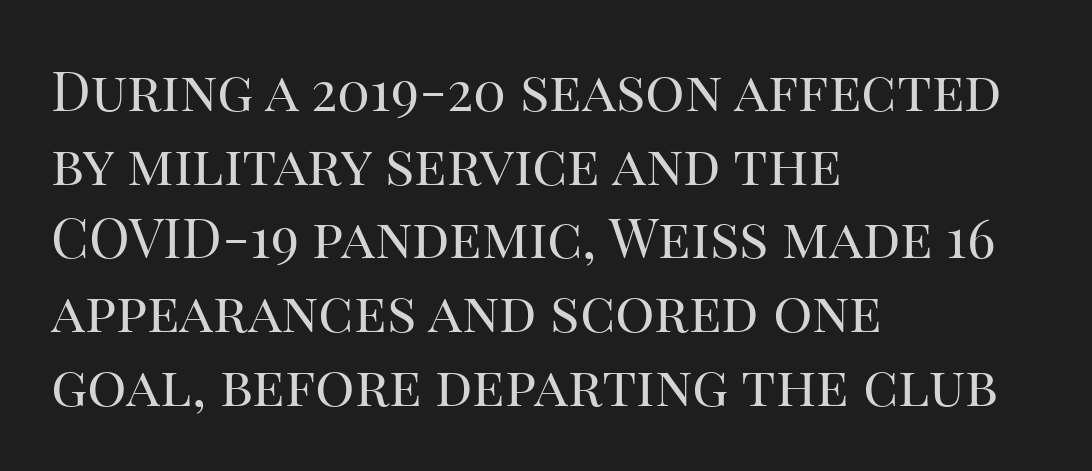
I'd call this a serif setting — the letters wear small feet. The tracking reads as untouched default to a designer's eye. No extra ink here — the face is not bold. The lettering stays uniformly vertical, giving the passage a roman look. The passage shown is typed in a proportional face where columns would drift.
